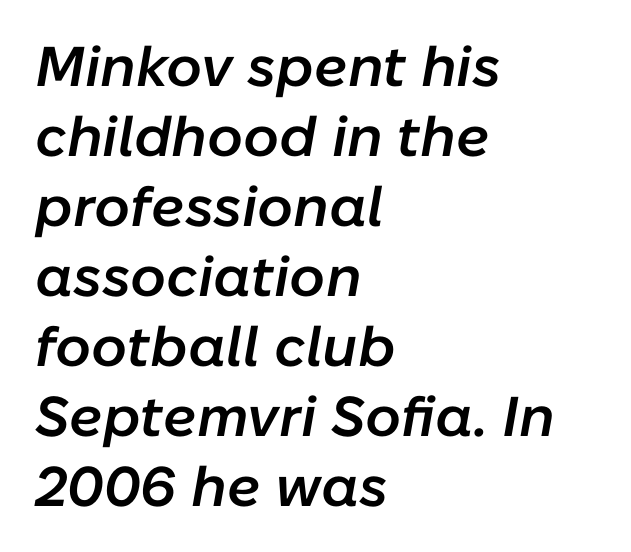
Q: Is the text bold? A: Semi-bold.
Q: Is the text italic (slanted)? A: Yes, it leans right by about 10 degrees.
Q: Is the text underlined? A: No.
Q: How is the paragraph aligned? A: Left-aligned.
Q: Is the spacing between letters normal or unusually wide? A: Normal.
Q: Is the spacing between lines tight, normal or loose? A: Normal.
Q: Width (condensed, normal, or wide)? A: Normal.
Q: Stroke contrast? A: Low.
Q: x-height? A: Medium.
Q: Monospaced? A: No.
